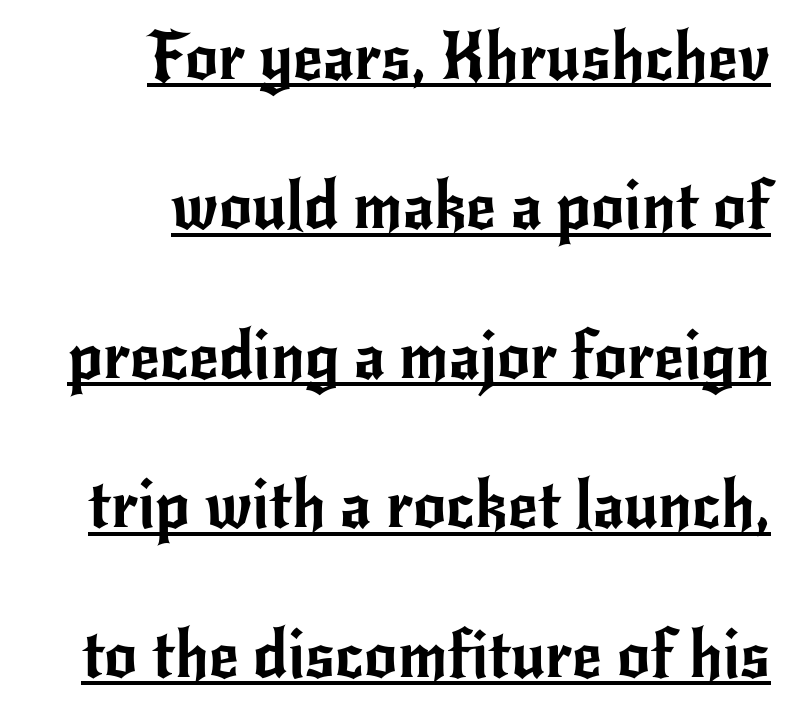
Underlining? Definitely there. Think of a printed novel: that variable character pitch is what you see here. It's the straight-up-and-down kind of type. The designer went with a sans here, leaving each stem footless. Short note: letters normally spaced.
